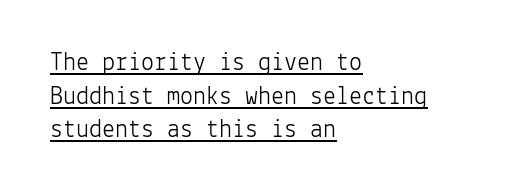
The image shows 26 px text type, upright; set left-aligned, normal line spacing (1.29x), normal letter spacing, underlined.
